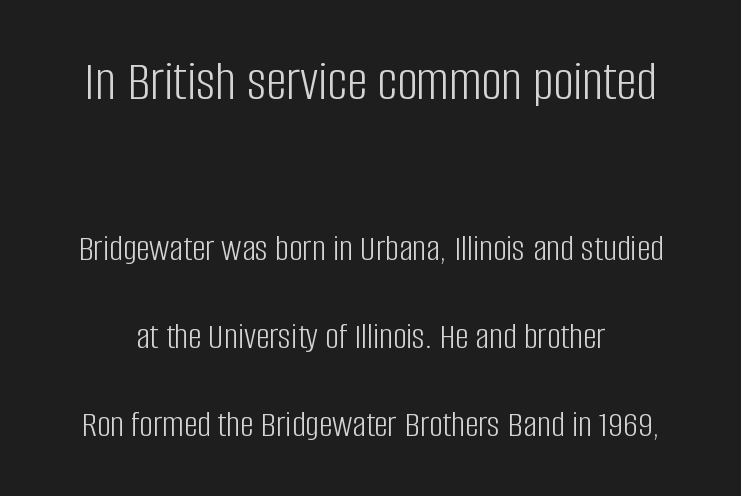
Each letter keeps its own natural width here, so spacing adapts to shape. The letterforms sit at book weight or below. Do the letters lean? They stand straight. The baseline area is clear. Is there much room between lines? Yes — plenty of vertical air separates them.
